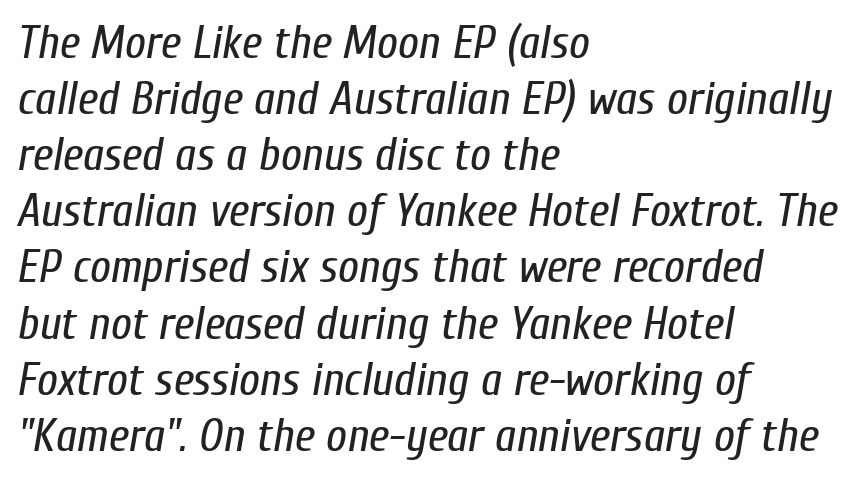
{"italic": "yes", "lean": "right", "slant_degrees": 10, "bold": "no", "weight": "regular", "width": "condensed", "stroke_contrast": "low", "x_height": "medium", "monospaced": "no", "underline": "no", "align": "left", "line_spacing_ratio": 1.22, "letter_spacing": "normal", "letter_spacing_em": 0.0, "glyph_px": 46}
